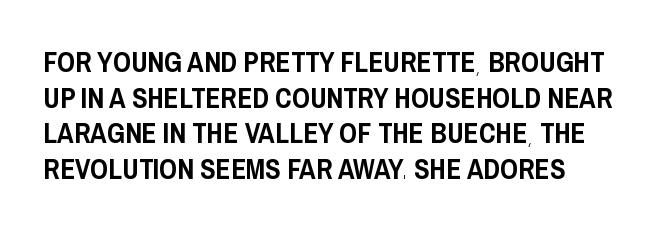
The face used here is rendered with its standard letterfit. I'd call this a sans setting — the letters go barefoot. Proportional: the letters do not fall into vertical columns. Check under the words: just untouched page. How would I describe the line gaps? Plain and ordinary. Italic? Not at all — the glyphs are vertical.
